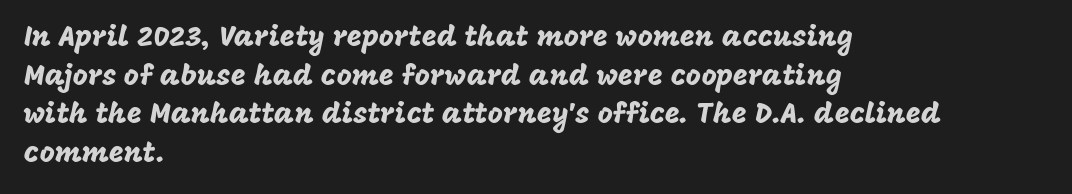
The image shows 29 px sans-serif type; set left-aligned, normal line spacing (1.33x), normal letter spacing, not underlined; low stroke contrast and a large x-height.
